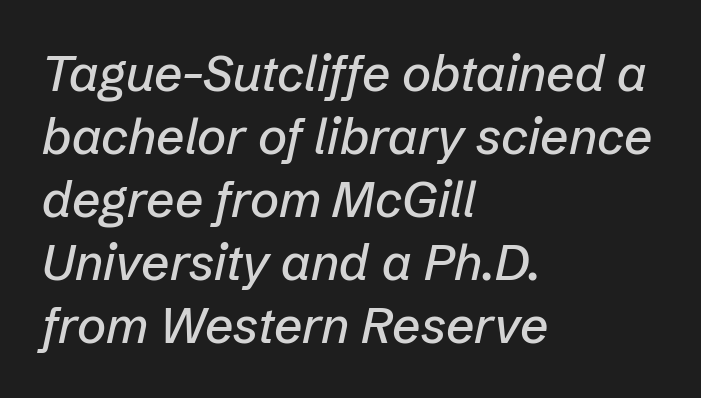
Q: Is the text italic (slanted)? A: Yes, it leans right by about 12 degrees.
Q: Is the text underlined? A: No.
Q: How is the paragraph aligned? A: Left-aligned.
Q: Is the spacing between letters normal or unusually wide? A: Normal.
Q: Is the spacing between lines tight, normal or loose? A: Normal.
Q: Width (condensed, normal, or wide)? A: Normal.
Q: Stroke contrast? A: Low.
Q: x-height? A: Medium.
Q: Monospaced? A: No.
